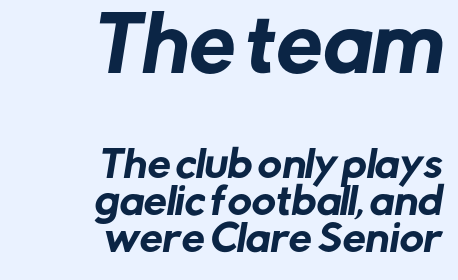
Where is the straight margin? On the right. The letters advance in unequal steps, a hallmark of proportional type. The face used here appears at its bigger size in the upper chunk. How are the letters spaced? Ordinarily, with no added tracking. The type family on display is of the sans-serif kind. Clear beneath every line of the passage.
